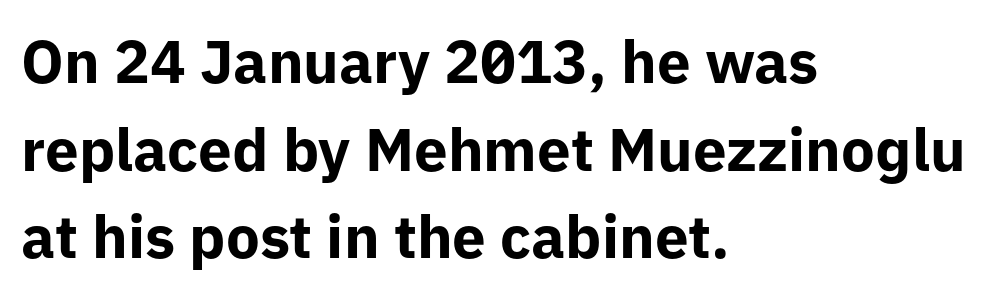
{"serif": "no", "italic": "no", "bold": "yes", "weight": "bold", "width": "normal", "stroke_contrast": "low", "x_height": "medium", "monospaced": "no", "underline": "no", "align": "left", "line_spacing": "normal", "line_spacing_ratio": 1.46, "letter_spacing": "normal", "letter_spacing_em": 0.0, "glyph_px": 60}
